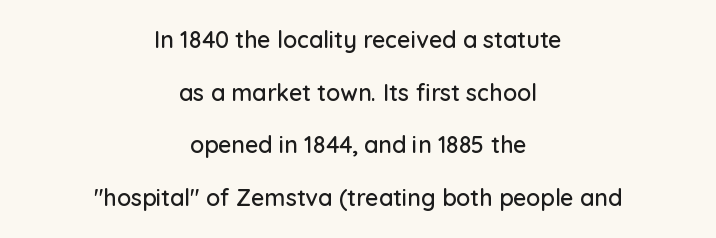
These lines keep a tight, regular rhythm from letter to letter. Each new line begins a long way beneath the previous one. Beneath every word, the page is bare. The letters stand straight up with perfectly vertical stems. Leftover space on each line is divided equally before and after the words.
